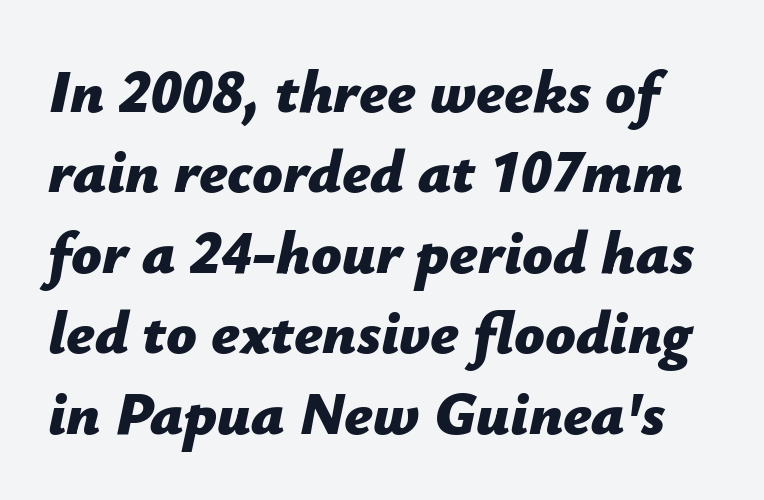
The image shows 60 px bold type, italic (leaning right); set normal line spacing (1.34x), normal letter spacing, not underlined; low stroke contrast and a medium x-height.
